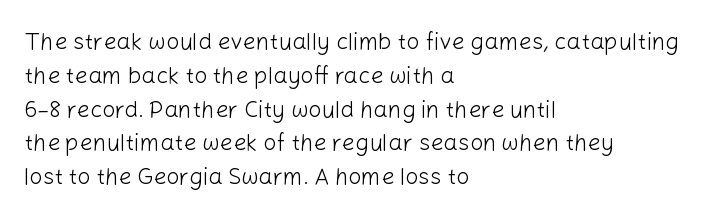
{"italic": "no", "bold": "no", "underline": "no", "align": "left", "line_spacing": "normal", "line_spacing_ratio": 1.47, "letter_spacing": "normal", "letter_spacing_em": 0.0, "glyph_px": 23}
